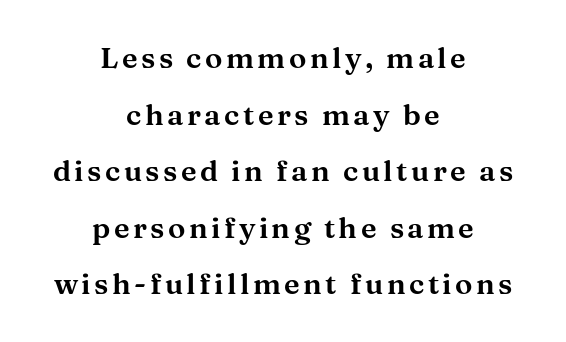
{"serif": "yes", "italic": "no", "width": "wide", "stroke_contrast": "medium", "x_height": "medium", "monospaced": "no", "underline": "no", "align": "center", "line_spacing": "loose", "line_spacing_ratio": 1.95, "glyph_px": 29}
